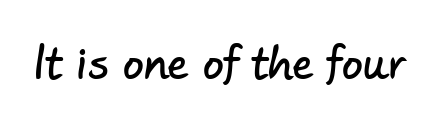
{"serif": "no", "width": "normal", "stroke_contrast": "low", "x_height": "small", "monospaced": "no", "underline": "no", "letter_spacing": "normal", "letter_spacing_em": 0.0, "glyph_px": 42}
